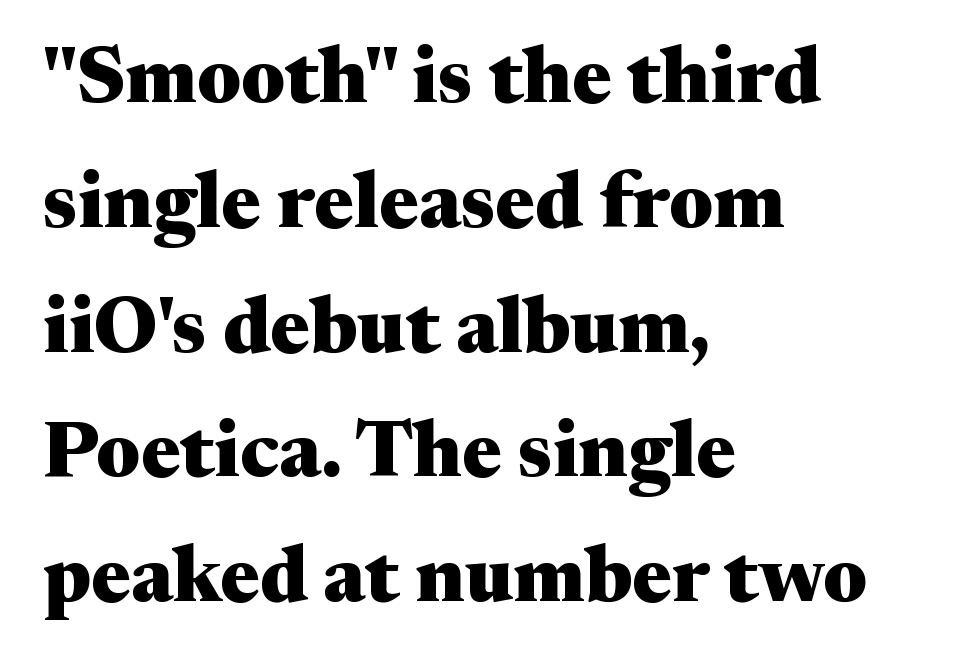
Q: Is the text bold? A: Yes.
Q: Is the text italic (slanted)? A: No, it is upright.
Q: Is the typeface a serif or a sans-serif typeface? A: Serif.
Q: Is the text underlined? A: No.
Q: How is the paragraph aligned? A: Left-aligned.
Q: Is the spacing between letters normal or unusually wide? A: Normal.
Q: Is the spacing between lines tight, normal or loose? A: Normal.
Q: Width (condensed, normal, or wide)? A: Wide.
Q: Stroke contrast? A: Medium.
Q: x-height? A: Medium.
Q: Monospaced? A: No.
